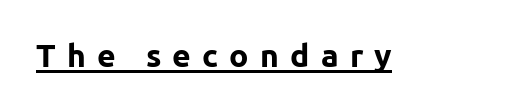
Notice how the stems are strictly vertical — no italics here. A typographer would call this underscored text. As a designer I'd log this as weight 700, bold. Glyph-to-glyph distance is far greater than everyday printed text. Are there feet on the stems? There aren't — it's a sans.
